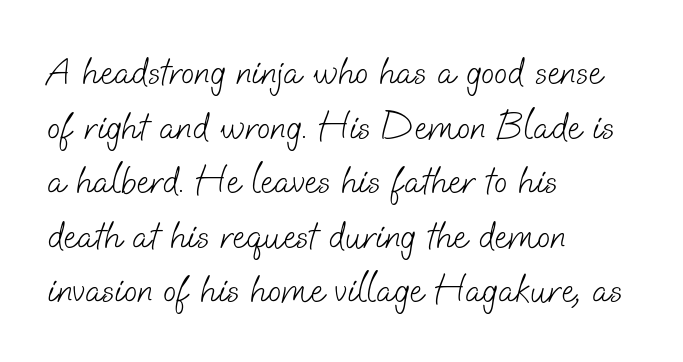
Q: Is the text bold? A: No.
Q: Is the typeface a serif or a sans-serif typeface? A: Sans-serif.
Q: Is the text underlined? A: No.
Q: How is the paragraph aligned? A: Left-aligned.
Q: Is the spacing between letters normal or unusually wide? A: Normal.
Q: Is the spacing between lines tight, normal or loose? A: Normal.
Q: Width (condensed, normal, or wide)? A: Normal.
Q: Stroke contrast? A: Low.
Q: x-height? A: Small.
Q: Monospaced? A: No.
